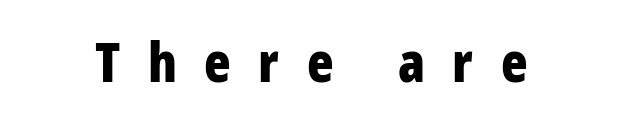
Q: Is the text bold? A: Yes.
Q: Is the text italic (slanted)? A: No, it is upright.
Q: Is the typeface a serif or a sans-serif typeface? A: Sans-serif.
Q: Is the text underlined? A: No.
Q: Is the spacing between letters normal or unusually wide? A: Unusually wide.
Q: Width (condensed, normal, or wide)? A: Condensed.
Q: Stroke contrast? A: Low.
Q: x-height? A: Medium.
Q: Monospaced? A: No.
